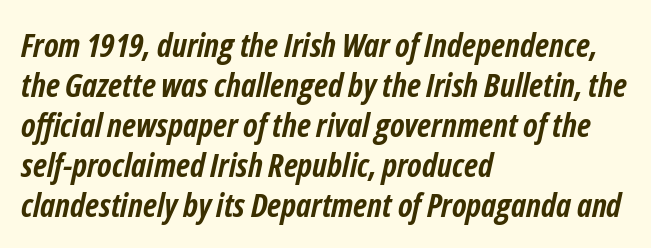
The typography opts for an oblique posture over an upright one. There is no visible air inserted between adjacent glyphs. A typesetter would call this proportional, since set widths differ per character. The glyphs are unaccompanied by any horizontal stroke below them. Heft: maximum for text — a bold. Which margin do the lines hug? The left one — the right edge is uneven.
